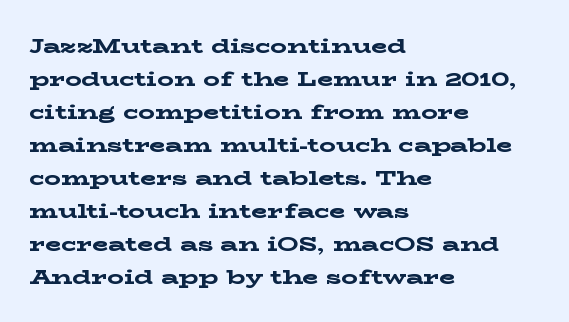
The sample has been set heavy, in full bold. Any mark beneath the type? The region is blank. The ragged edge is on the right, which tells us the setting is flush left. This sample uses plain, unmodified letter spacing. Posture: vertical. Does the leading feel generous? No, just average.
